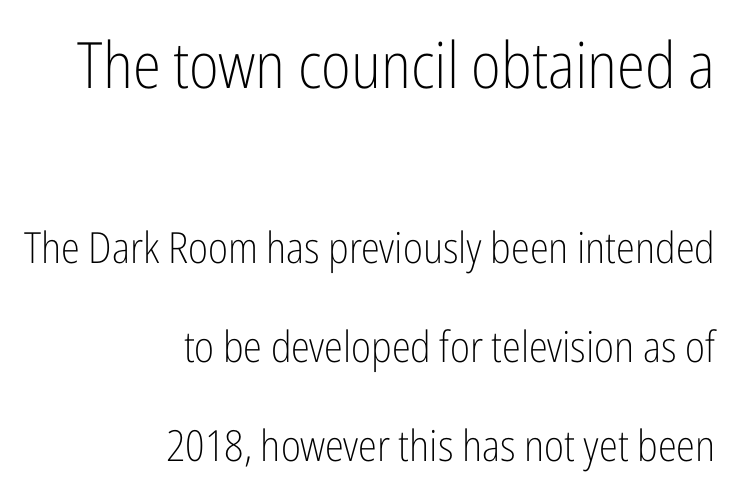
This sample uses an upright cut, with every glyph sitting square on the baseline. Characters follow at the spacing the type designer built in. Is the type heavy? It reads as light-to-regular instead. Large over small — that's the arrangement of the two blocks here.
